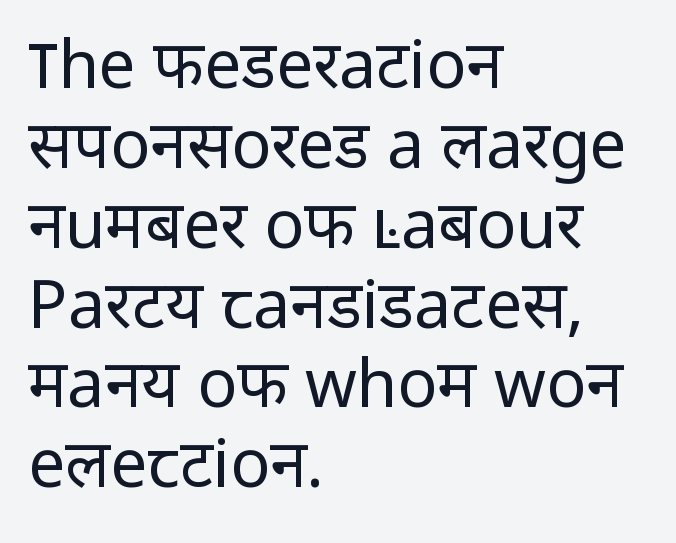
The image shows 66 px regular-weight sans-serif type, upright; set left-aligned, line spacing 1.21x, normal letter spacing, not underlined; low stroke contrast and a medium x-height.
